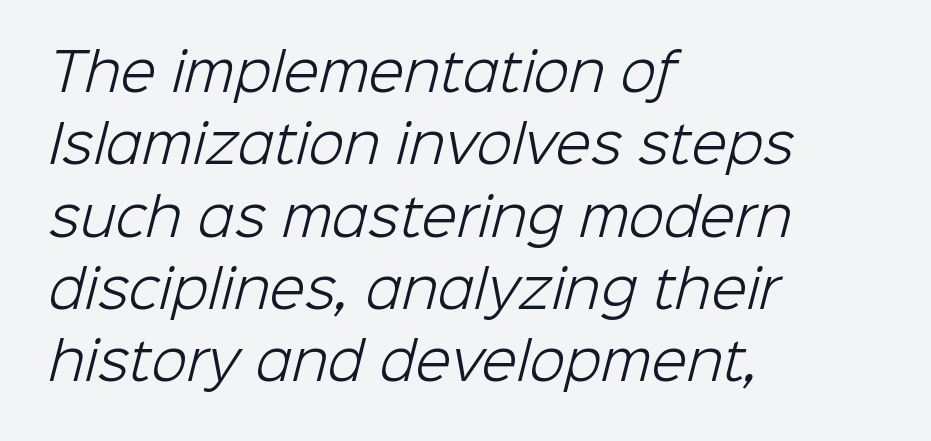
The image shows 52 px light sans-serif type; set left-aligned, normal line spacing (1.39x), normal letter spacing, not underlined; low stroke contrast and a medium x-height.
